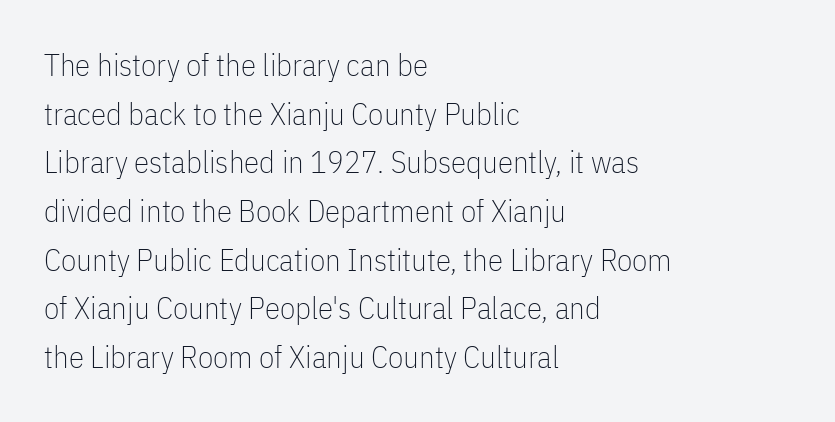
The image shows 31 px thin, condensed sans-serif type, upright; set left-aligned, normal line spacing (1.57x), normal letter spacing, not underlined; low stroke contrast and a medium x-height.
